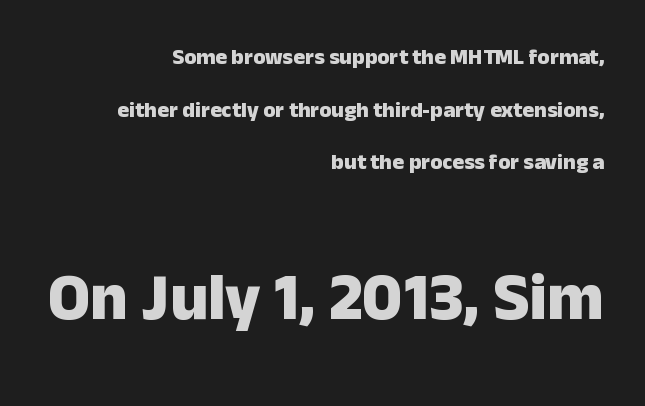
Unlike a traditional serif, this face leaves its strokes unadorned. The passage shown is not underscored anywhere. The vertical gap from one line to the next is large. The composition opens small and finishes big.
